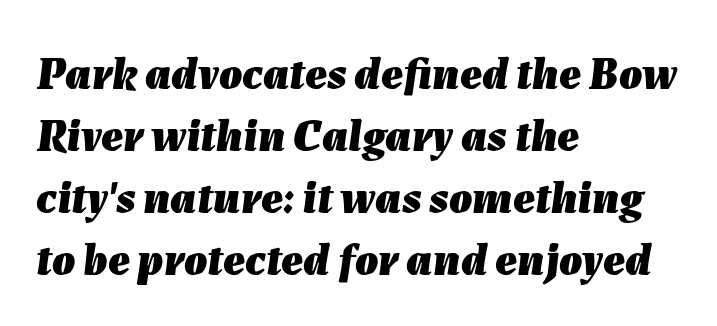
{"italic": "yes", "lean": "right", "slant_degrees": 7, "bold": "yes", "weight": "heavy", "width": "normal", "stroke_contrast": "low", "x_height": "medium", "monospaced": "no", "underline": "no", "align": "left", "line_spacing": "normal", "line_spacing_ratio": 1.35, "letter_spacing": "normal", "letter_spacing_em": 0.0, "glyph_px": 46}
